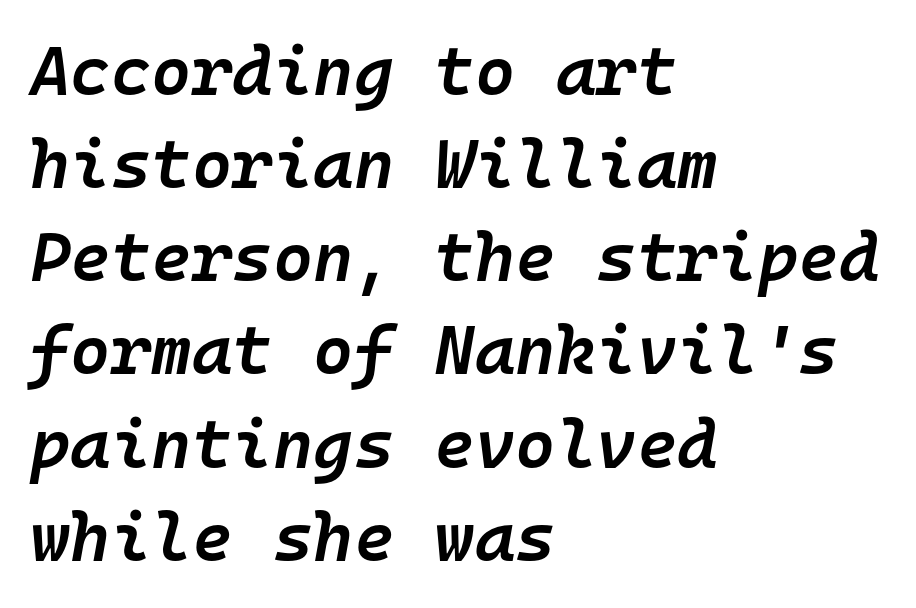
Weight: semibold (demi). Compared with typical paragraphs, the rows here are spaced about the same. Do the characters align in a grid? Yes, the font is monospaced. The font's italic variant was chosen for this text.
